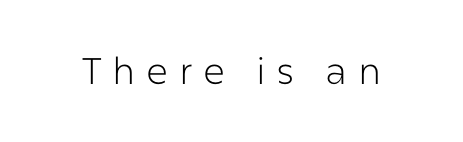
The image shows 37 px light sans-serif type, upright; set unusually wide letter spacing (+0.29 em), not underlined; low stroke contrast and a medium x-height.
